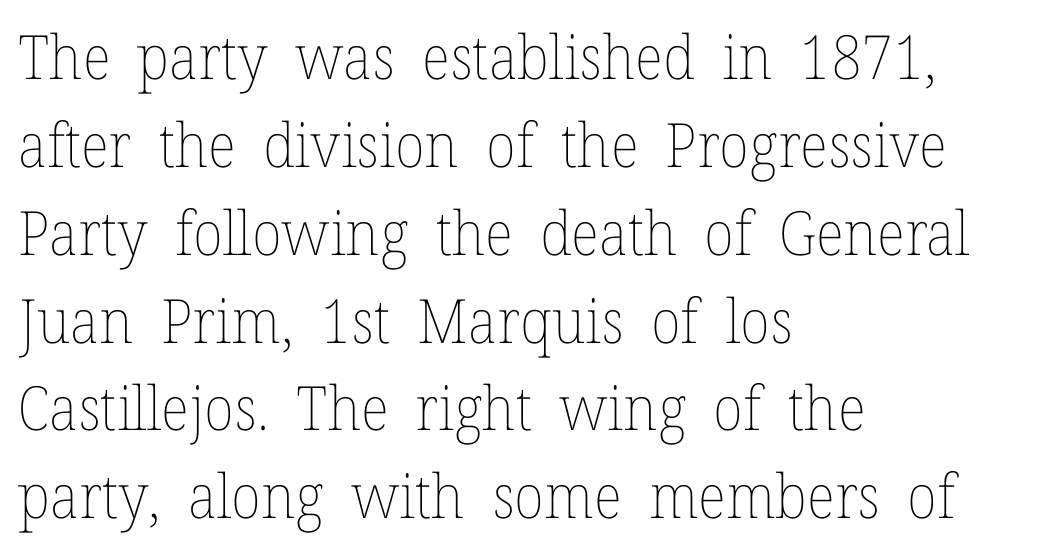
The image shows 61 px thin type, upright; set left-aligned, normal line spacing (1.44x), normal letter spacing, not underlined; low stroke contrast and a medium x-height.
